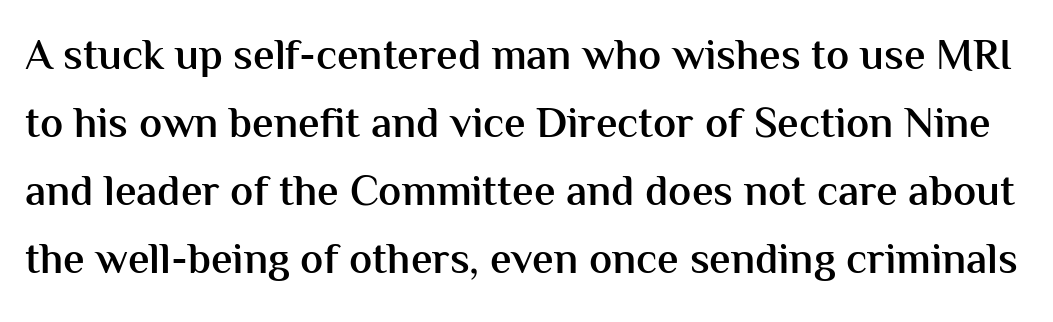
The image shows 43 px semibold sans-serif type, upright; set normal line spacing (1.58x), normal letter spacing, not underlined; medium stroke contrast and a medium x-height.
